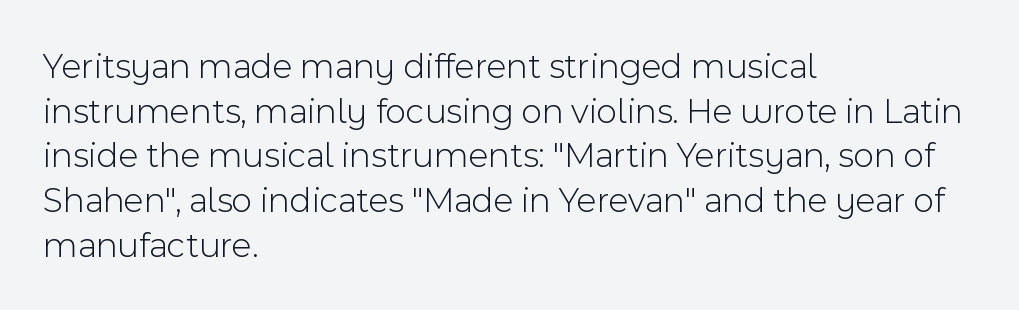
The image shows 36 px light sans-serif type, upright; set left-aligned, line spacing 1.24x, normal letter spacing, not underlined; a medium x-height.
